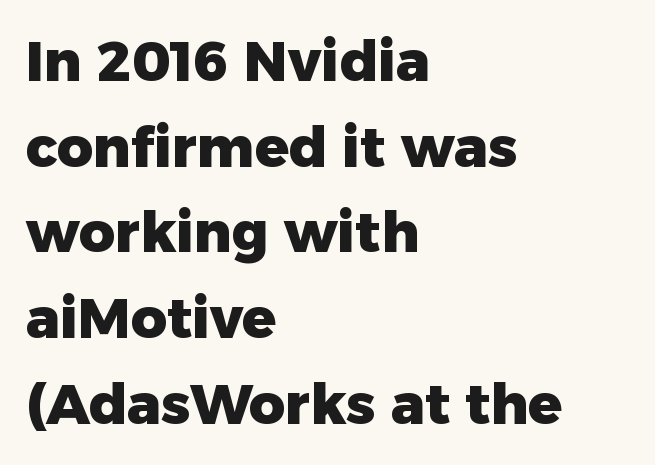
{"serif": "no", "italic": "no", "bold": "yes", "weight": "heavy", "width": "normal", "stroke_contrast": "low", "x_height": "medium", "monospaced": "no", "underline": "no", "align": "left", "line_spacing": "normal", "line_spacing_ratio": 1.53, "letter_spacing": "normal", "letter_spacing_em": 0.0, "glyph_px": 56}
